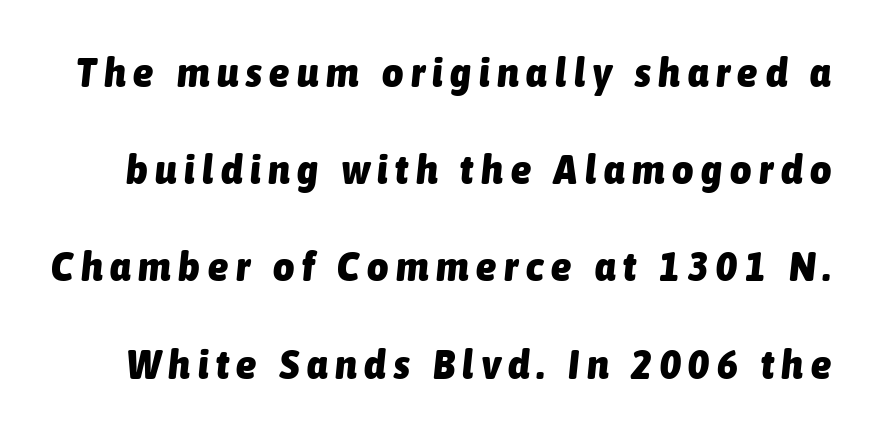
The image shows 41 px heavy, condensed type, italic (leaning right); set loose line spacing (2.37x), not underlined; low stroke contrast and a medium x-height.
